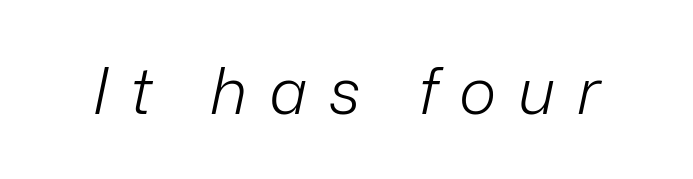
Q: Is the text bold? A: No.
Q: Is the text italic (slanted)? A: Yes, it leans right by about 12 degrees.
Q: Is the text underlined? A: No.
Q: Is the spacing between letters normal or unusually wide? A: Unusually wide.
Q: Width (condensed, normal, or wide)? A: Normal.
Q: Stroke contrast? A: Low.
Q: x-height? A: Medium.
Q: Monospaced? A: No.
